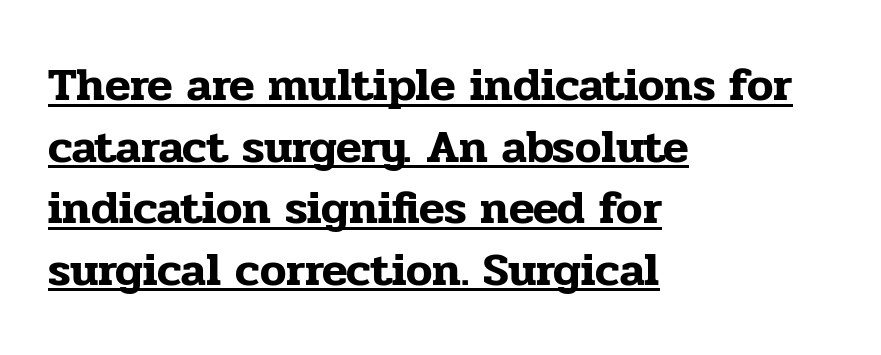
{"serif": "yes", "italic": "no", "width": "normal", "stroke_contrast": "low", "x_height": "medium", "monospaced": "no", "underline": "yes", "align": "left", "line_spacing": "normal", "line_spacing_ratio": 1.31, "letter_spacing": "normal", "letter_spacing_em": 0.0, "glyph_px": 47}
